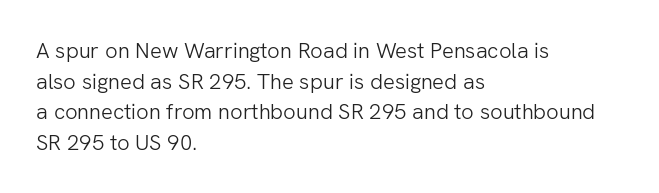
{"italic": "no", "bold": "no", "underline": "no", "align": "left", "line_spacing": "normal", "line_spacing_ratio": 1.39, "letter_spacing": "normal", "letter_spacing_em": 0.0, "glyph_px": 22}
